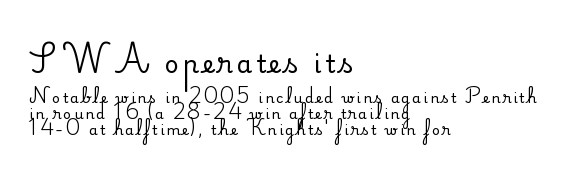
The composition opens big and finishes small. Interline gaps are noticeably narrow in this sample. The area under the type is left untouched. These lines are set flush left with a ragged right edge. Ordinary non-slanted type is in use.
